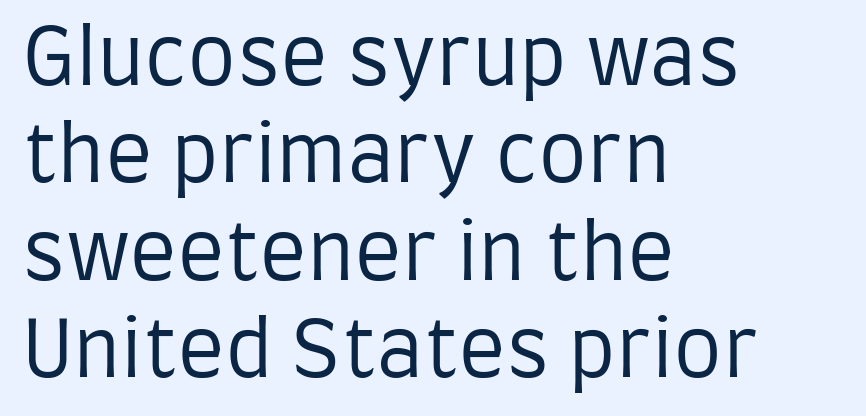
Q: Is the text bold? A: No.
Q: Is the text italic (slanted)? A: No, it is upright.
Q: Is the typeface a serif or a sans-serif typeface? A: Sans-serif.
Q: Is the text underlined? A: No.
Q: How is the paragraph aligned? A: Left-aligned.
Q: Is the spacing between letters normal or unusually wide? A: Normal.
Q: Is the spacing between lines tight, normal or loose? A: Normal.
Q: Width (condensed, normal, or wide)? A: Condensed.
Q: Stroke contrast? A: Low.
Q: x-height? A: Large.
Q: Monospaced? A: No.
